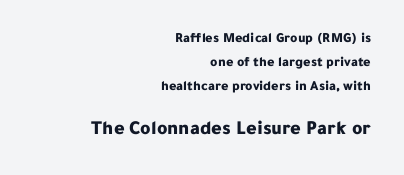
Each line ends at the same right margin while the left side varies. The lower block of text is set noticeably larger than the block above it. No extra tracking has been applied to these lines. Strong, thick strokes mark this as bold type.
